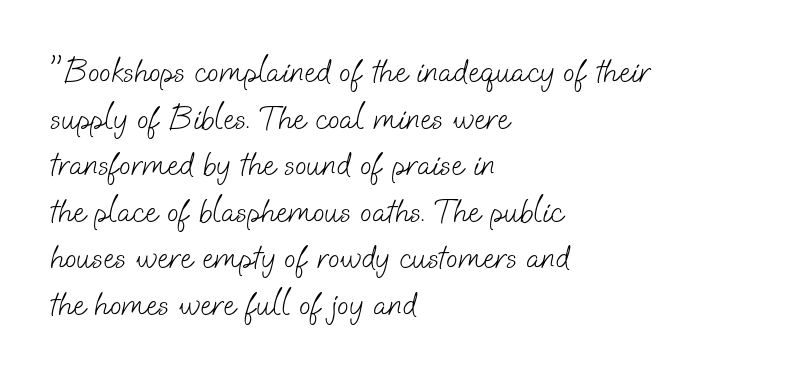
Q: Is the text bold? A: No.
Q: Is the typeface a serif or a sans-serif typeface? A: Sans-serif.
Q: Is the text underlined? A: No.
Q: How is the paragraph aligned? A: Left-aligned.
Q: Is the spacing between letters normal or unusually wide? A: Normal.
Q: Is the spacing between lines tight, normal or loose? A: Normal.
Q: Width (condensed, normal, or wide)? A: Normal.
Q: Stroke contrast? A: Low.
Q: x-height? A: Small.
Q: Monospaced? A: No.
